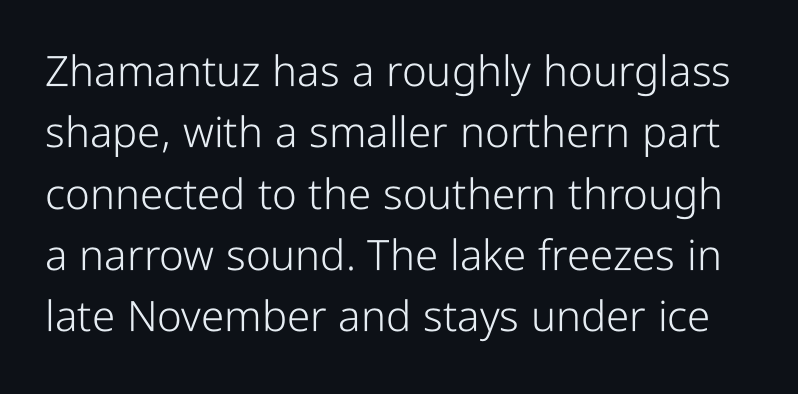
Q: Is the text bold? A: No.
Q: Is the text italic (slanted)? A: No, it is upright.
Q: Is the typeface a serif or a sans-serif typeface? A: Sans-serif.
Q: Is the text underlined? A: No.
Q: Is the spacing between letters normal or unusually wide? A: Normal.
Q: Is the spacing between lines tight, normal or loose? A: Normal.
Q: Width (condensed, normal, or wide)? A: Condensed.
Q: Stroke contrast? A: Low.
Q: x-height? A: Medium.
Q: Monospaced? A: No.
